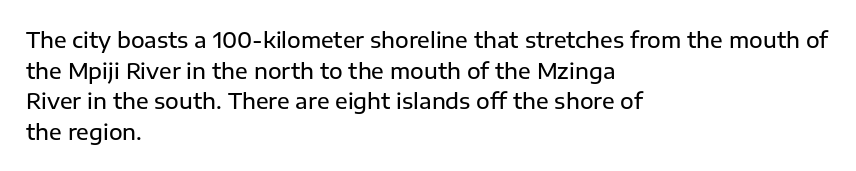
Look at the tracking — it's just the regular setting, nothing added. Normally led — the rows are evenly, conventionally spaced. The paragraph has a hard left edge and a soft right edge. Notice how the stems are strictly vertical — no italics here.
